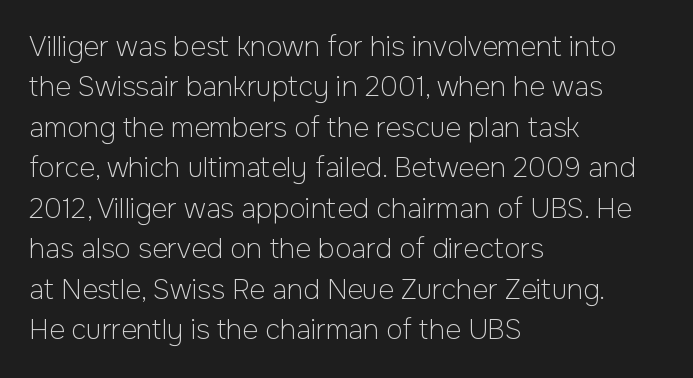
Q: Is the text bold? A: No.
Q: Is the text italic (slanted)? A: No, it is upright.
Q: Is the text underlined? A: No.
Q: How is the paragraph aligned? A: Left-aligned.
Q: Is the spacing between letters normal or unusually wide? A: Normal.
Q: Is the spacing between lines tight, normal or loose? A: Normal.
